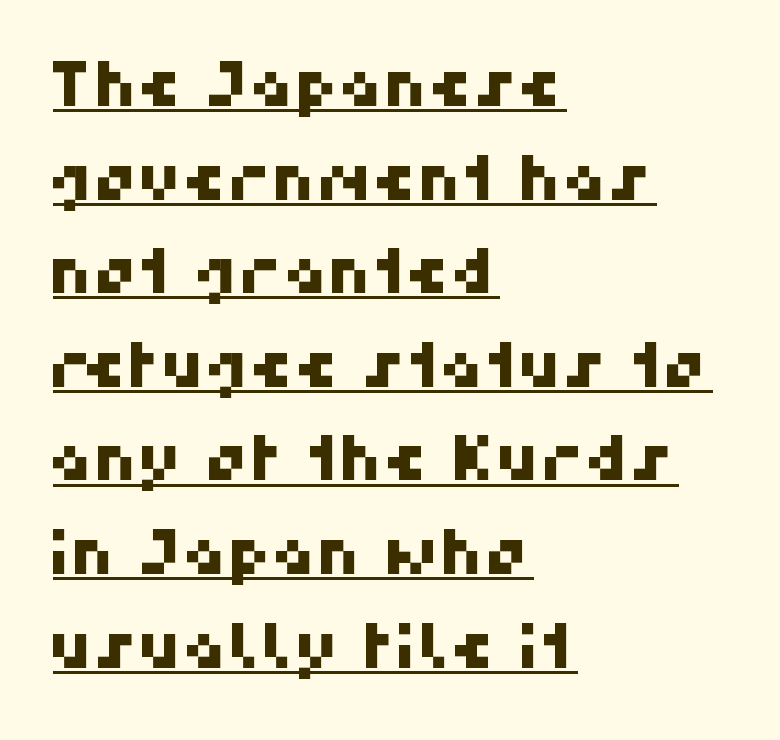
Q: Is the typeface a serif or a sans-serif typeface? A: Sans-serif.
Q: Is the text underlined? A: Yes.
Q: How is the paragraph aligned? A: Left-aligned.
Q: Is the spacing between letters normal or unusually wide? A: Normal.
Q: Is the spacing between lines tight, normal or loose? A: Normal.
Q: Width (condensed, normal, or wide)? A: Normal.
Q: Stroke contrast? A: High.
Q: x-height? A: Medium.
Q: Monospaced? A: No.
